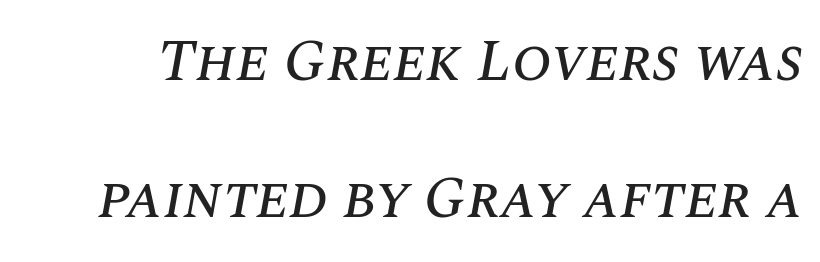
Q: Is the text italic (slanted)? A: Yes, it leans right by about 10 degrees.
Q: Is the text underlined? A: No.
Q: Is the spacing between letters normal or unusually wide? A: Normal.
Q: Is the spacing between lines tight, normal or loose? A: Loose.
Q: Width (condensed, normal, or wide)? A: Normal.
Q: Stroke contrast? A: Medium.
Q: x-height? A: Large.
Q: Monospaced? A: No.
